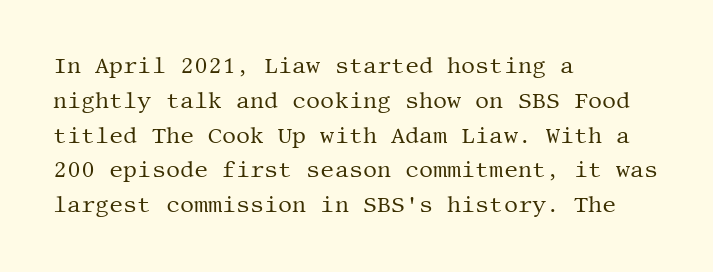
The image shows 22 px text type, upright; set left-aligned, normal line spacing (1.58x), normal letter spacing, not underlined.
